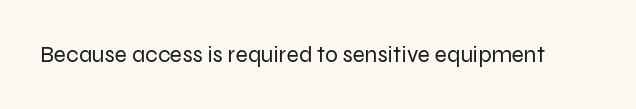
The type is set solid horizontally, with unmodified tracking. Words float on clear page, feet unadorned. A quiet, ordinary-to-light weight characterises the typeface. The type sits square on the baseline with zero lean.
